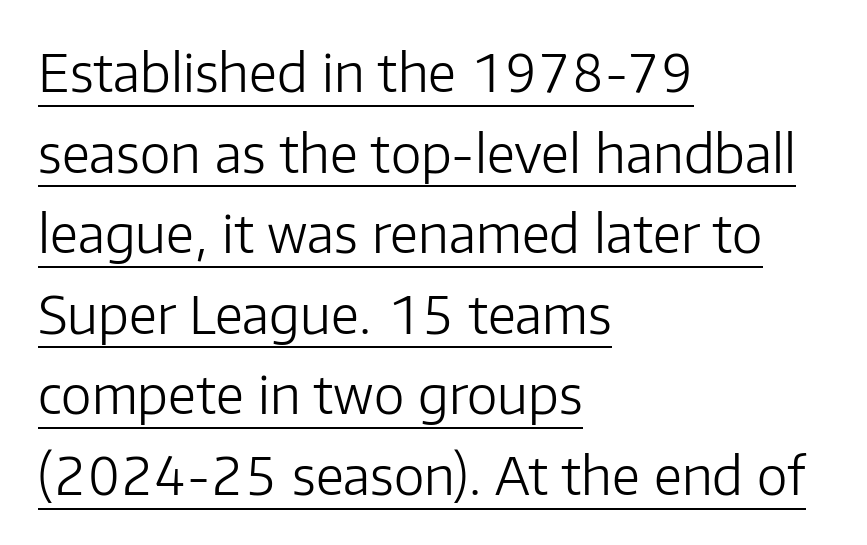
{"serif": "no", "italic": "no", "bold": "no", "weight": "light", "width": "normal", "stroke_contrast": "low", "x_height": "medium", "monospaced": "no", "underline": "yes", "align": "left", "line_spacing": "normal", "line_spacing_ratio": 1.55, "letter_spacing": "normal", "letter_spacing_em": 0.0, "glyph_px": 52}
